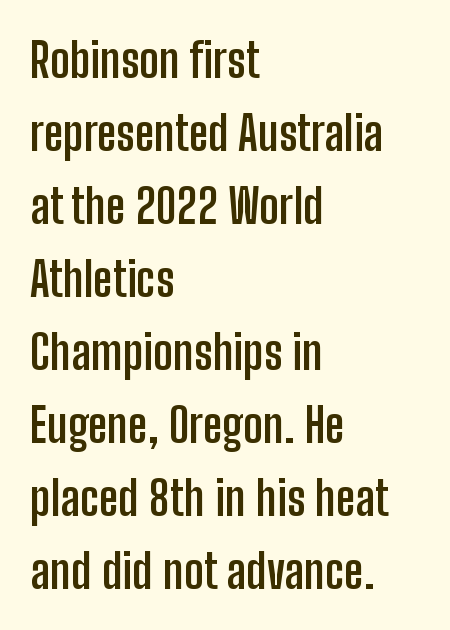
{"serif": "no", "italic": "no", "bold": "yes", "weight": "semibold", "width": "condensed", "stroke_contrast": "low", "x_height": "medium", "monospaced": "no", "underline": "no", "align": "left", "line_spacing": "normal", "line_spacing_ratio": 1.52, "letter_spacing": "normal", "letter_spacing_em": 0.0, "glyph_px": 48}
